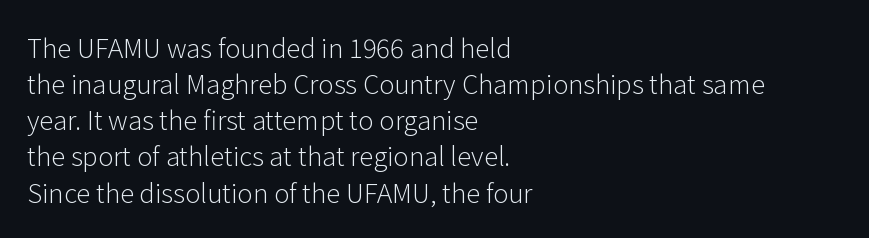
Q: Is the text bold? A: No.
Q: Is the text italic (slanted)? A: No, it is upright.
Q: Is the text underlined? A: No.
Q: How is the paragraph aligned? A: Left-aligned.
Q: Is the spacing between letters normal or unusually wide? A: Normal.
Q: Is the spacing between lines tight, normal or loose? A: Normal.
